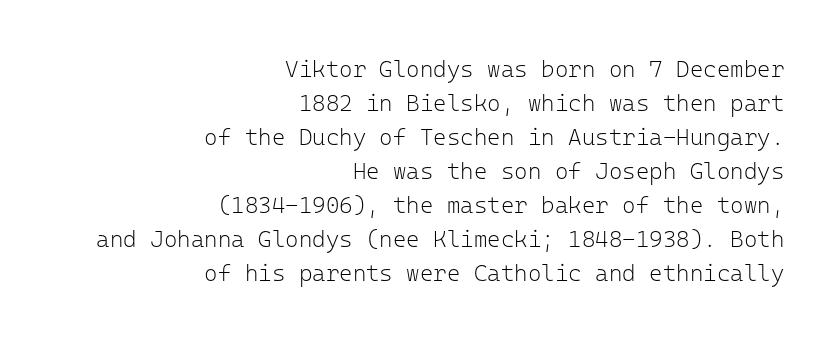
The image shows 23 px text type, upright; set right-aligned, normal line spacing (1.48x), normal letter spacing, not underlined.
